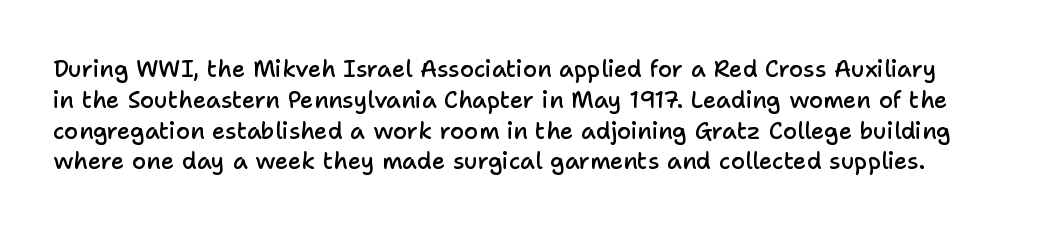
The strokes are fattened partway — semibold, not bold. Posture: straight, roman, zero tilt. Tracking here is standard; glyphs follow each other at the usual distance. A bare baseline throughout the passage. The line-height multiplier appears to be the usual default.
